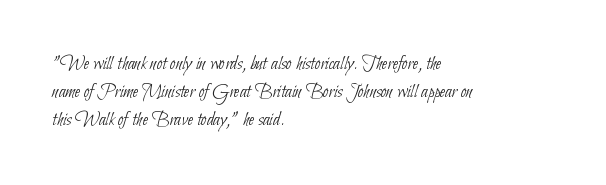
Q: Is the text bold? A: No.
Q: Is the text underlined? A: No.
Q: How is the paragraph aligned? A: Left-aligned.
Q: Is the spacing between letters normal or unusually wide? A: Normal.
Q: Is the spacing between lines tight, normal or loose? A: Normal.
